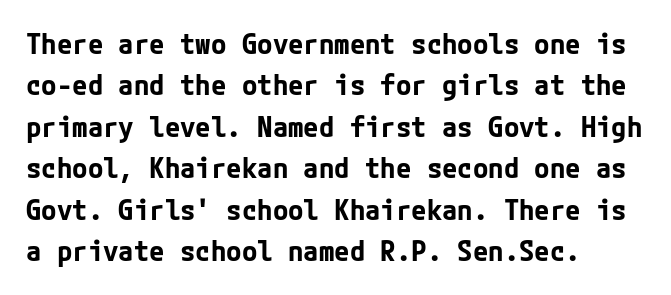
Q: Is the text bold? A: Yes.
Q: Is the text italic (slanted)? A: No, it is upright.
Q: Is the typeface a serif or a sans-serif typeface? A: Sans-serif.
Q: Is the text underlined? A: No.
Q: How is the paragraph aligned? A: Left-aligned.
Q: Is the spacing between letters normal or unusually wide? A: Normal.
Q: Is the spacing between lines tight, normal or loose? A: Normal.
Q: Width (condensed, normal, or wide)? A: Normal.
Q: Stroke contrast? A: Low.
Q: x-height? A: Medium.
